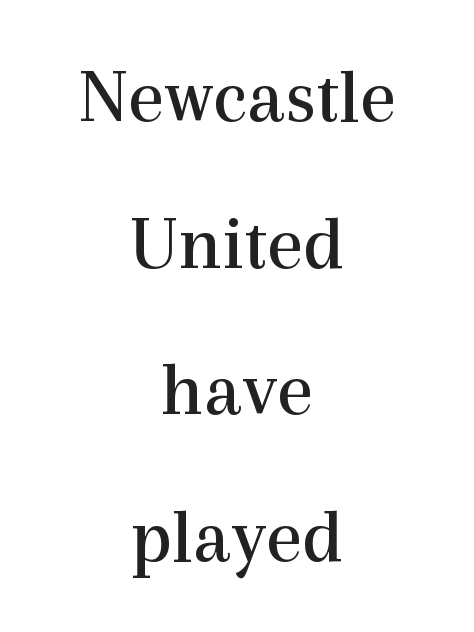
Q: Is the text bold? A: No.
Q: Is the text italic (slanted)? A: No, it is upright.
Q: Is the typeface a serif or a sans-serif typeface? A: Serif.
Q: Is the text underlined? A: No.
Q: How is the paragraph aligned? A: Centered.
Q: Is the spacing between letters normal or unusually wide? A: Normal.
Q: Width (condensed, normal, or wide)? A: Normal.
Q: x-height? A: Medium.
Q: Monospaced? A: No.
